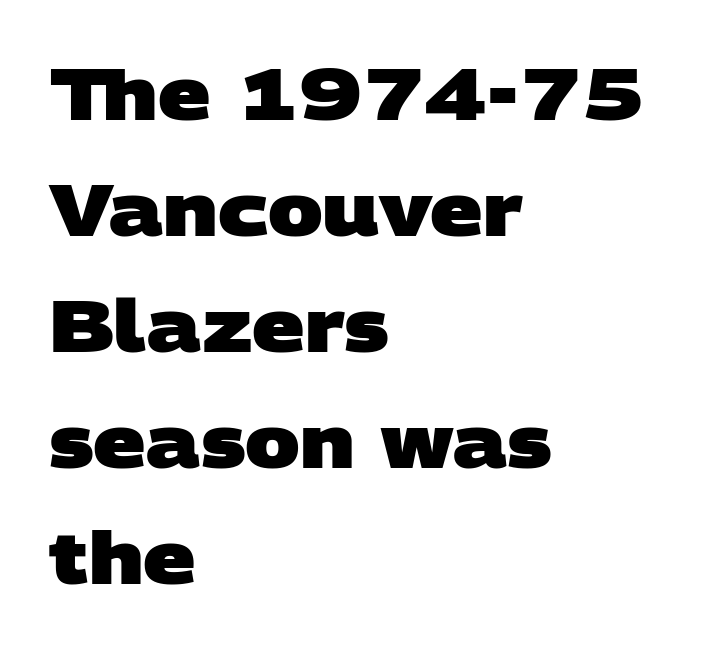
The image shows 73 px heavy, wide sans-serif type; set left-aligned, normal line spacing (1.59x), normal letter spacing, not underlined; low stroke contrast and a large x-height.
